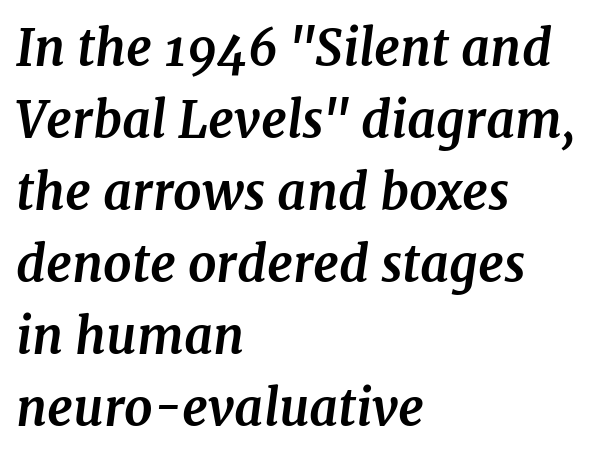
The image shows 50 px bold serif type, italic (leaning right); set left-aligned, normal line spacing (1.44x), normal letter spacing, not underlined; medium stroke contrast and a medium x-height.
